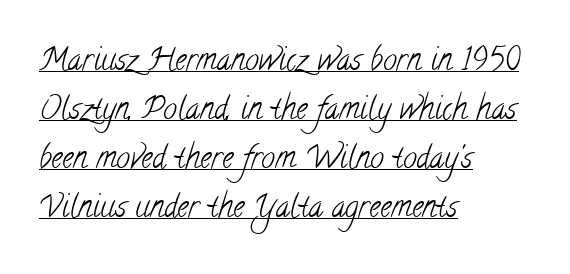
The image shows 31 px light, condensed serif type; set left-aligned, normal line spacing (1.58x), normal letter spacing, underlined; low stroke contrast and a small x-height.
